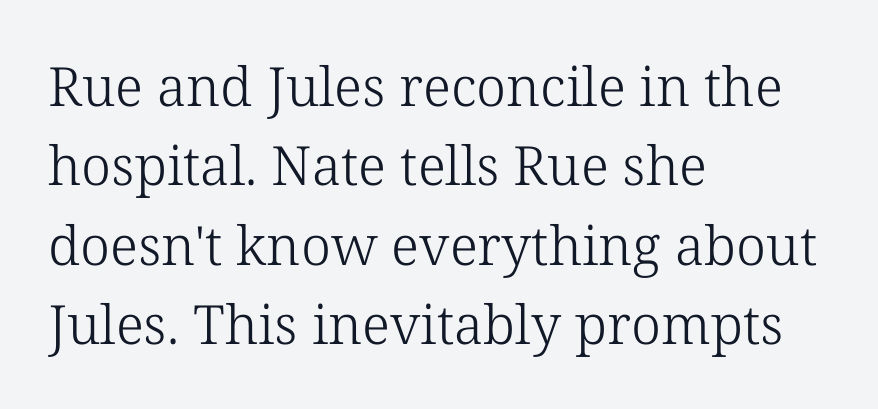
Q: Is the text bold? A: No.
Q: Is the text italic (slanted)? A: No, it is upright.
Q: Is the typeface a serif or a sans-serif typeface? A: Serif.
Q: Is the text underlined? A: No.
Q: How is the paragraph aligned? A: Left-aligned.
Q: Is the spacing between letters normal or unusually wide? A: Normal.
Q: Is the spacing between lines tight, normal or loose? A: Normal.
Q: Width (condensed, normal, or wide)? A: Normal.
Q: Stroke contrast? A: Low.
Q: x-height? A: Medium.
Q: Monospaced? A: No.
